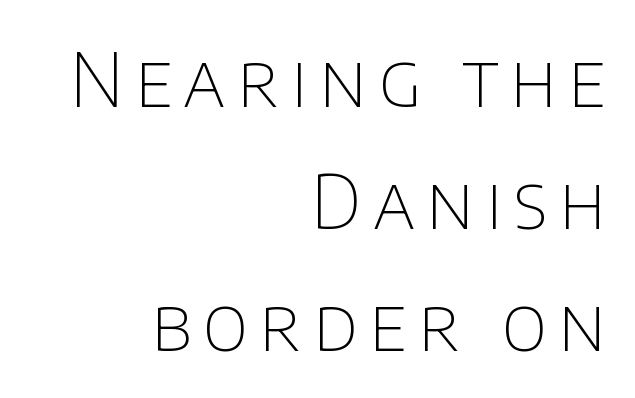
The image shows 75 px thin sans-serif type, upright; set right-aligned, normal line spacing (1.63x), not underlined; low stroke contrast and a large x-height.
